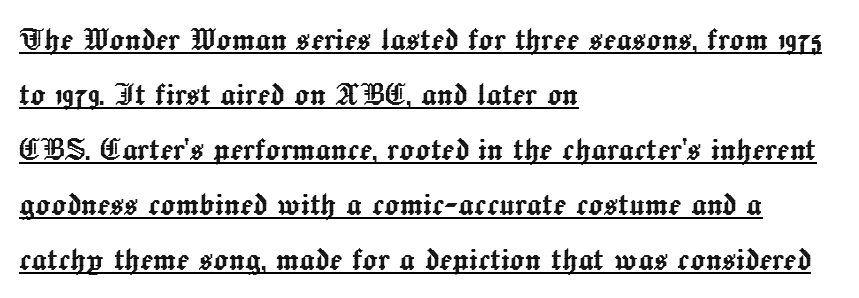
You can see a thin bar hugging the bottom of the glyphs. These lines stack with their left ends in a neat column. The type sits square on the baseline with zero lean. Look at the tracking — it's just the regular setting, nothing added.
